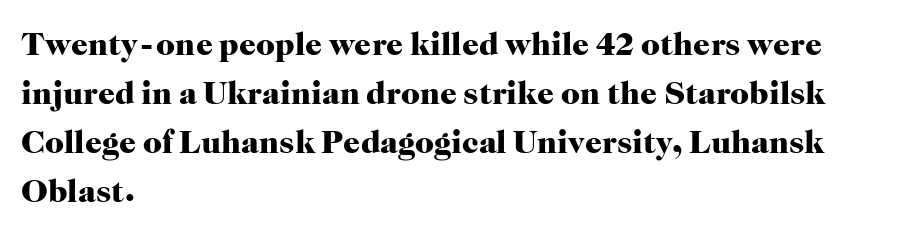
The image shows 33 px heavy serif type, upright; set left-aligned, normal line spacing (1.48x), normal letter spacing, not underlined; high stroke contrast and a medium x-height.
